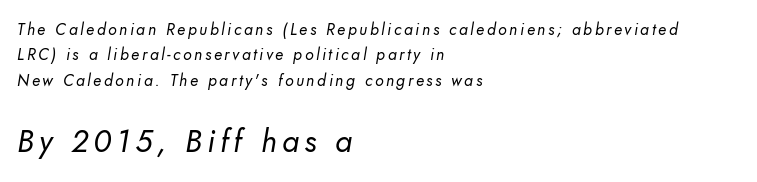
{"serif": "no", "bold": "no", "weight": "regular", "width": "normal", "stroke_contrast": "low", "x_height": "small", "monospaced": "no", "underline": "no", "align": "left", "line_spacing": "normal", "line_spacing_ratio": 1.59, "larger_block": "second", "size_ratio": 1.94, "glyph_px": 31}
